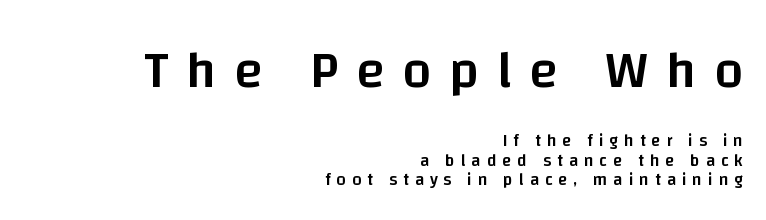
The image shows 52 px semibold sans-serif type, upright; set right-aligned, line spacing 1.16x, unusually wide letter spacing (+0.34 em), not underlined; the first (top) block is 3.06x larger; low stroke contrast and a large x-height.
